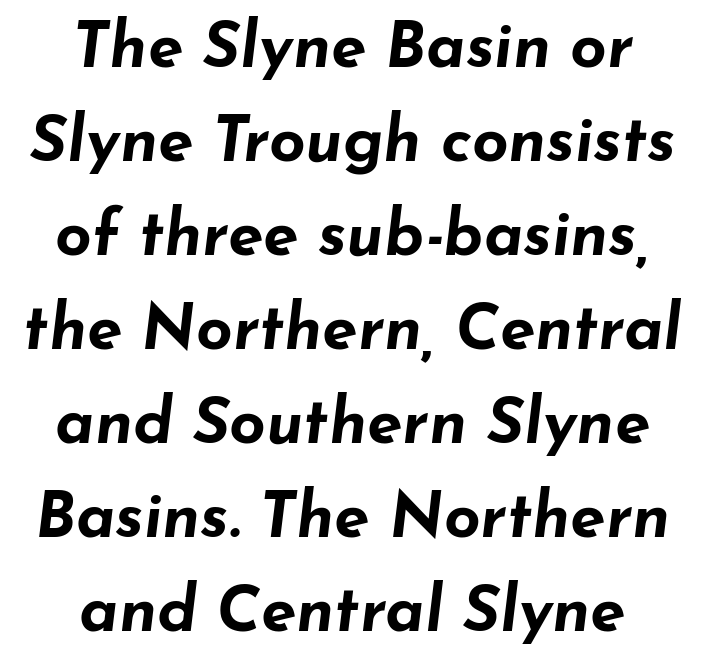
If you measured baseline to baseline, you'd find a middling distance. Nobody drew a line under any word here. A typesetter would mark this as italic. The strokes are fattened all the way to bold. Each line is balanced around a shared central axis.
